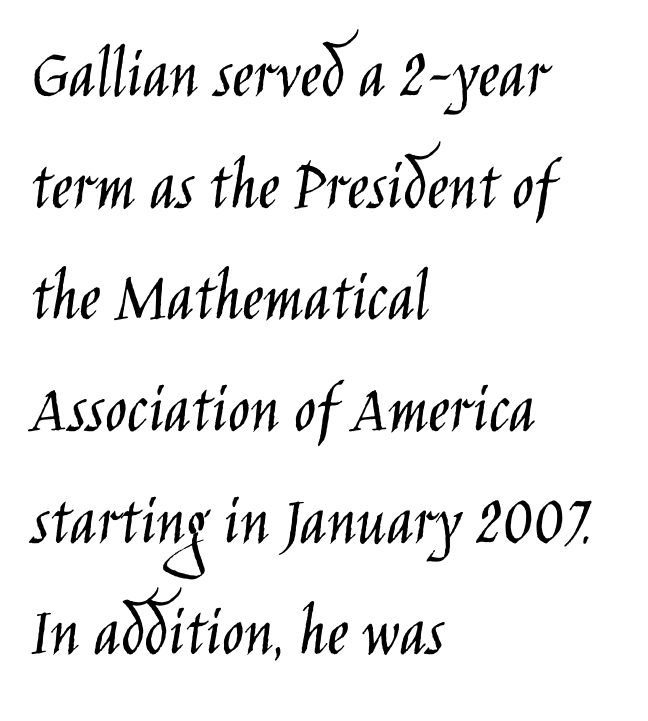
{"serif": "no", "bold": "no", "weight": "light", "width": "condensed", "stroke_contrast": "low", "x_height": "large", "monospaced": "no", "underline": "no", "align": "left", "line_spacing": "normal", "line_spacing_ratio": 1.53, "letter_spacing": "normal", "letter_spacing_em": 0.0, "glyph_px": 73}
